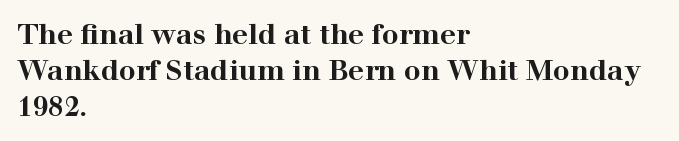
{"serif": "yes", "italic": "no", "bold": "yes", "weight": "bold", "width": "wide", "stroke_contrast": "high", "x_height": "medium", "monospaced": "no", "underline": "no", "align": "left", "line_spacing": "normal", "line_spacing_ratio": 1.28, "letter_spacing": "normal", "letter_spacing_em": 0.0, "glyph_px": 28}
